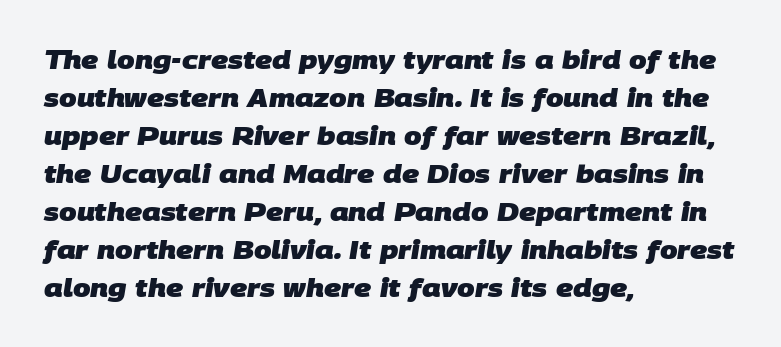
Q: Is the text bold? A: Yes.
Q: Is the text underlined? A: No.
Q: How is the paragraph aligned? A: Left-aligned.
Q: Is the spacing between letters normal or unusually wide? A: Normal.
Q: Is the spacing between lines tight, normal or loose? A: Normal.
